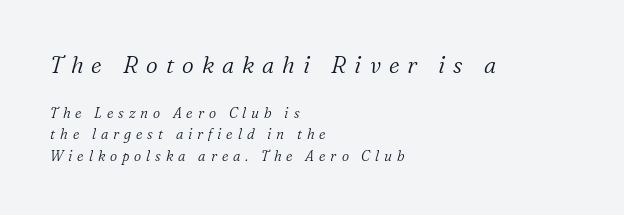
The image shows 23 px text type, italic (leaning right); set left-aligned, normal line spacing (1.54x), unusually wide letter spacing (+0.35 em), not underlined; the first (top) block is 1.64x larger.
